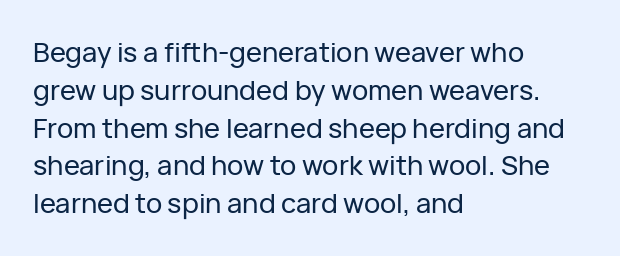
The image shows 27 px text type, upright; set left-aligned, normal line spacing (1.4x), normal letter spacing, not underlined.
